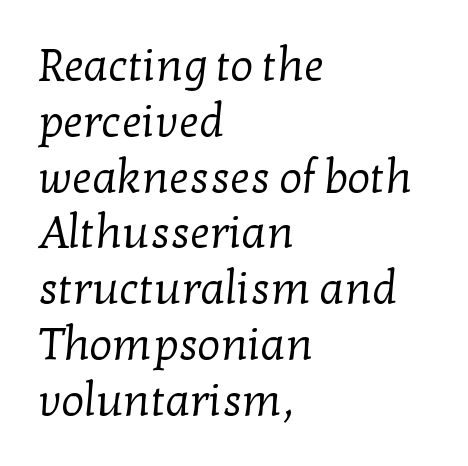
The image shows 45 px regular-weight serif type; set left-aligned, line spacing 1.24x, normal letter spacing, not underlined; low stroke contrast and a medium x-height.
